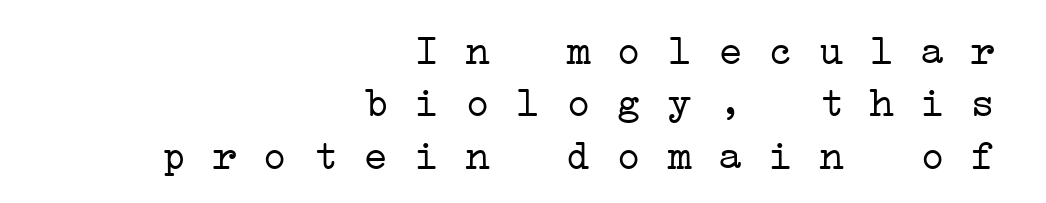
Q: Is the text bold? A: No.
Q: Is the typeface a serif or a sans-serif typeface? A: Serif.
Q: Is the text underlined? A: No.
Q: How is the paragraph aligned? A: Right-aligned.
Q: Is the spacing between letters normal or unusually wide? A: Normal.
Q: Is the spacing between lines tight, normal or loose? A: Normal.
Q: Width (condensed, normal, or wide)? A: Wide.
Q: Stroke contrast? A: Low.
Q: x-height? A: Medium.
Q: Monospaced? A: Yes.
